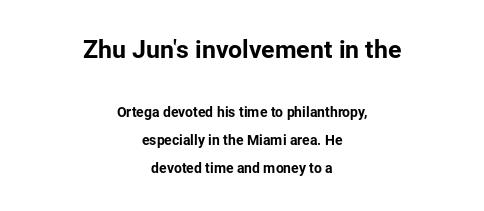
Q: Is the text italic (slanted)? A: No, it is upright.
Q: Is the text underlined? A: No.
Q: How is the paragraph aligned? A: Centered.
Q: Is the spacing between letters normal or unusually wide? A: Normal.
Q: Is the spacing between lines tight, normal or loose? A: Loose.
Q: Which block of text is set in a larger size, the first (top) or the second (bottom)? A: The first (top) one.
